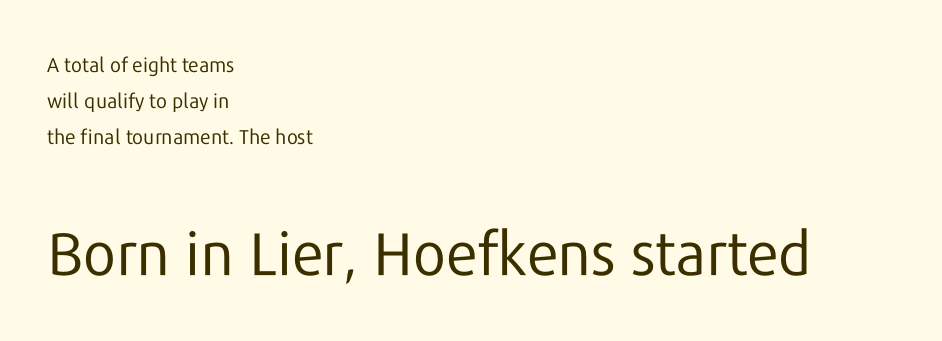
The image shows 60 px regular-weight sans-serif type, upright; set left-aligned, line spacing 1.79x, normal letter spacing, not underlined; the second (bottom) block is 3.0x larger; low stroke contrast and a medium x-height.
